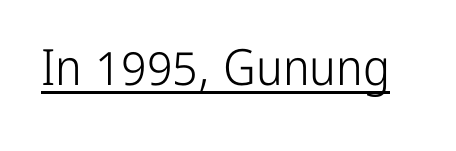
The image shows 50 px light, condensed sans-serif type, upright; set normal letter spacing, underlined; low stroke contrast and a medium x-height.
